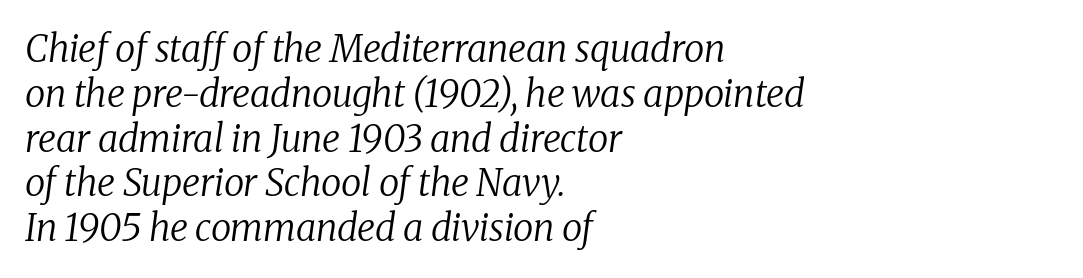
The image shows 37 px regular-weight serif type, italic (leaning right); set left-aligned, line spacing 1.21x, normal letter spacing, not underlined; low stroke contrast and a medium x-height.
